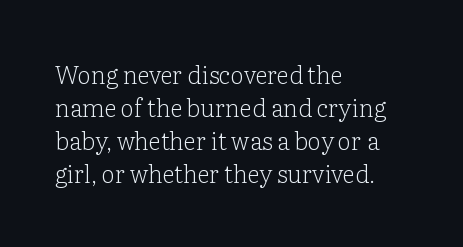
Horizontally, the lines are justified to the leading edge only. A roman cut, with each character standing at attention. The lines sit at an ordinary, default distance from one another. The font sits on the lighter half of the weight spectrum, regular included. Just letters on the line, the space beneath them empty. Standard letterfit; no display-style spreading of the glyphs.
